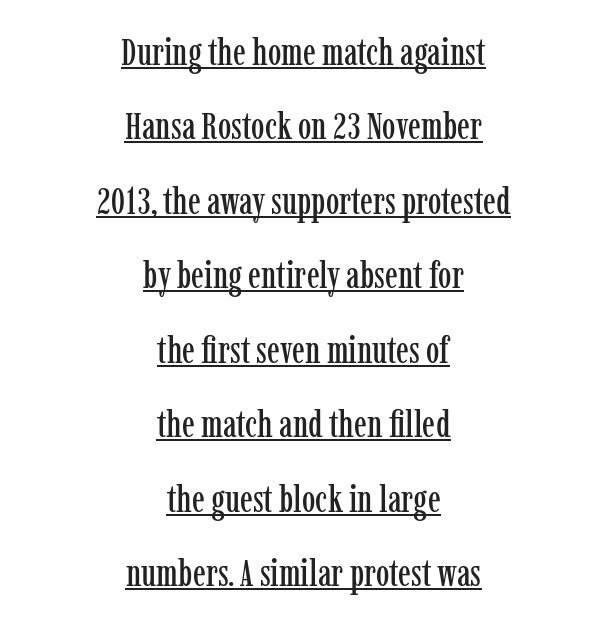
{"serif": "yes", "italic": "no", "width": "condensed", "stroke_contrast": "low", "x_height": "medium", "monospaced": "no", "underline": "yes", "align": "center", "line_spacing": "loose", "line_spacing_ratio": 1.96, "letter_spacing": "normal", "letter_spacing_em": 0.0, "glyph_px": 38}
